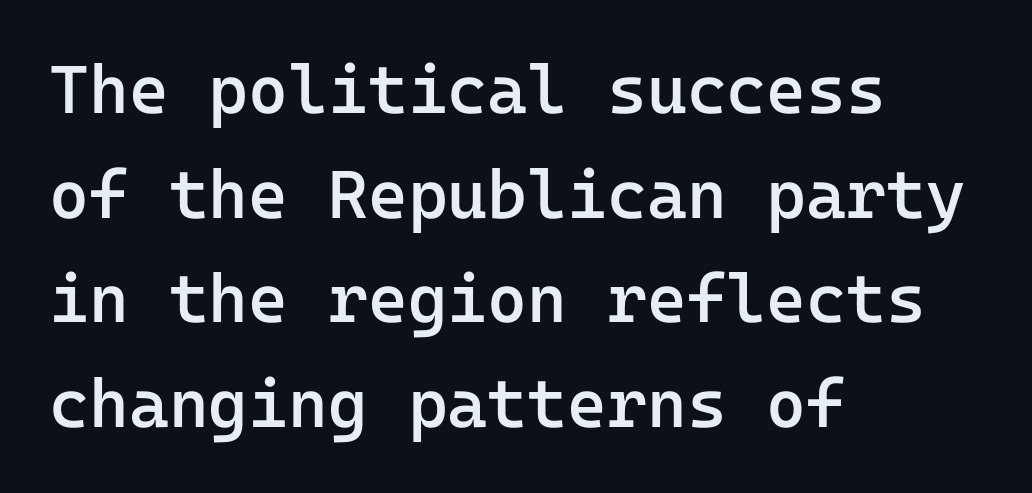
{"serif": "no", "italic": "no", "bold": "semi", "weight": "semibold", "width": "normal", "stroke_contrast": "low", "x_height": "medium", "monospaced": "yes", "underline": "no", "align": "left", "line_spacing": "normal", "line_spacing_ratio": 1.54, "letter_spacing": "normal", "letter_spacing_em": 0.0, "glyph_px": 68}
